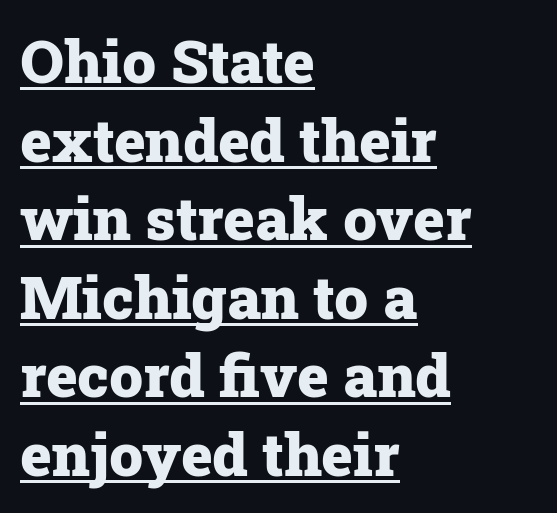
The letters advance in unequal steps, a hallmark of proportional type. Every stem runs plumb, perpendicular to the baseline. The rag falls on the right side of this text block. The letters are bold, with thick, heavy strokes.
